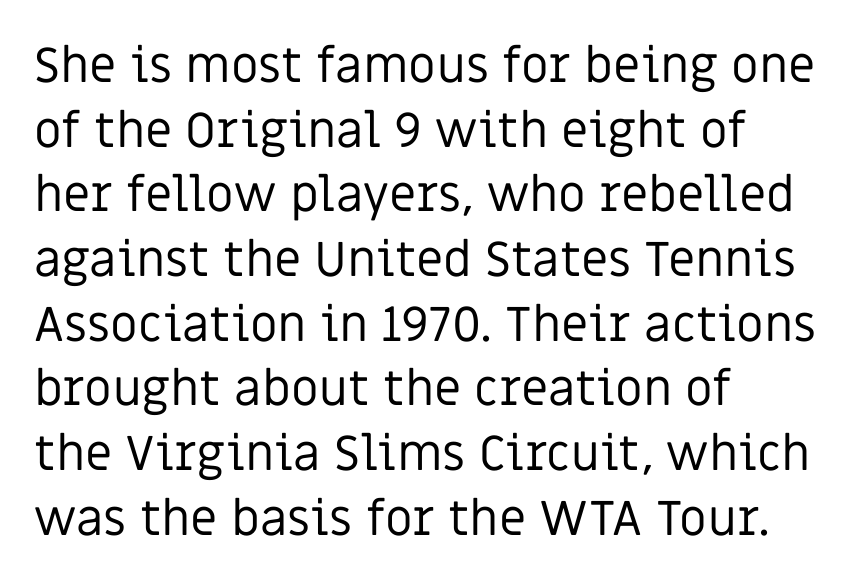
Q: Is the text bold? A: No.
Q: Is the text italic (slanted)? A: No, it is upright.
Q: Is the typeface a serif or a sans-serif typeface? A: Sans-serif.
Q: Is the text underlined? A: No.
Q: How is the paragraph aligned? A: Left-aligned.
Q: Is the spacing between letters normal or unusually wide? A: Normal.
Q: Is the spacing between lines tight, normal or loose? A: Normal.
Q: Width (condensed, normal, or wide)? A: Normal.
Q: Stroke contrast? A: Low.
Q: x-height? A: Large.
Q: Monospaced? A: No.
